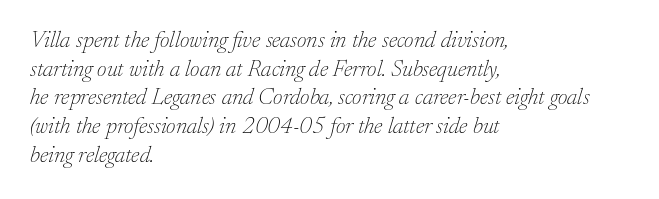
Each line starts at the same left margin while the right side varies. The foot of each line stays bare and open. What stands out about the letter spacing? Nothing — it is the standard amount. A typesetter would mark this as italic. Stems and bowls with no extra thickness — not bold.
